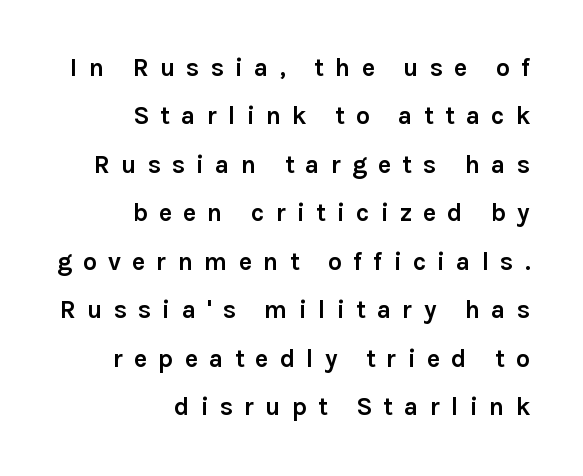
Notice the wide empty band between every row — that's loose leading. The passage shown has open, widely tracked lettering throughout. Underline: absent. This sample uses an upright cut, with every glyph sitting square on the baseline. The typesetting leans heavy: a genuine bold.
